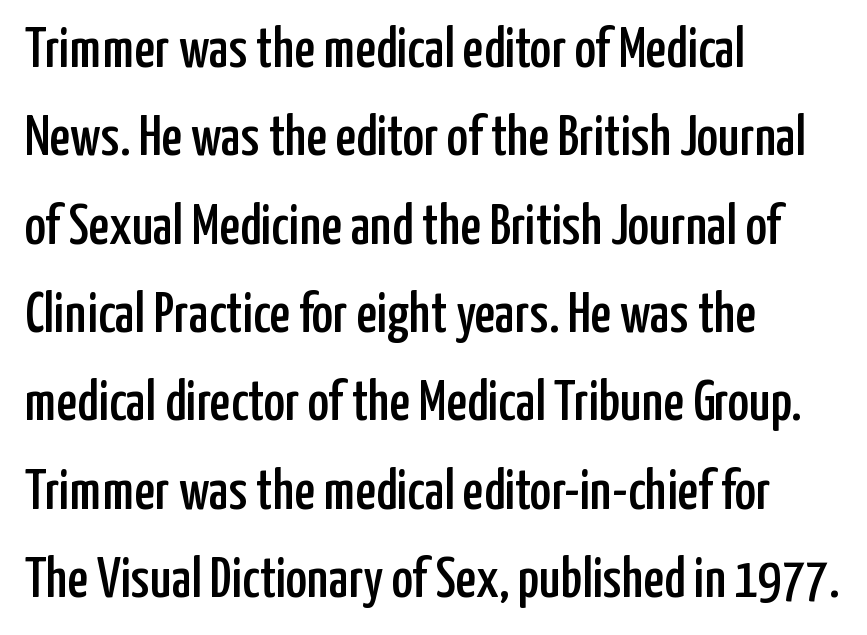
Q: Is the text italic (slanted)? A: No, it is upright.
Q: Is the typeface a serif or a sans-serif typeface? A: Sans-serif.
Q: Is the text underlined? A: No.
Q: How is the paragraph aligned? A: Left-aligned.
Q: Is the spacing between letters normal or unusually wide? A: Normal.
Q: Is the spacing between lines tight, normal or loose? A: Normal.
Q: Width (condensed, normal, or wide)? A: Condensed.
Q: Stroke contrast? A: Low.
Q: x-height? A: Medium.
Q: Monospaced? A: No.
